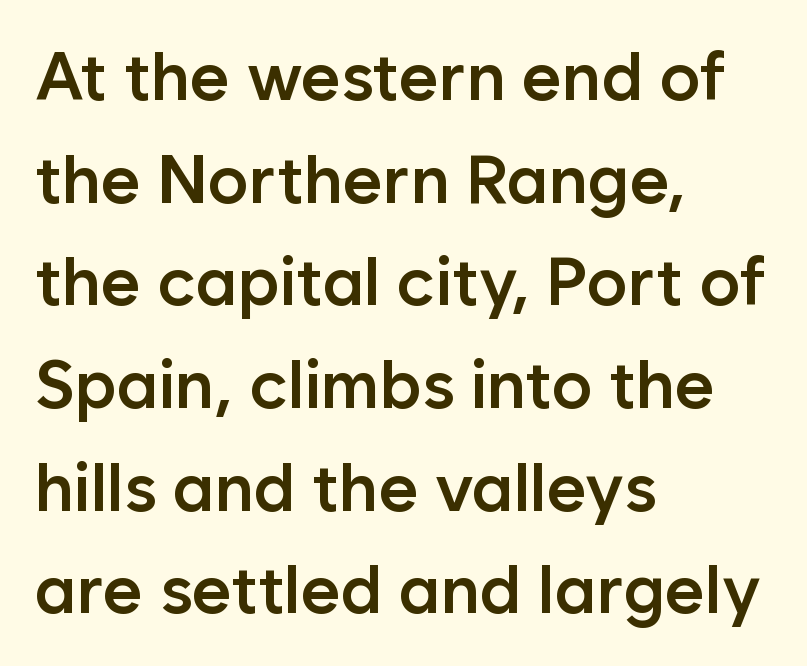
Each word holds together tightly as a unit, with standard inter-letter gaps. Summary of vertical rhythm: regular, with standard interline spacing. The typesetting leans somewhat heavy: a semibold. The passage shown is not underscored anywhere. Proportional: the letters do not fall into vertical columns.
